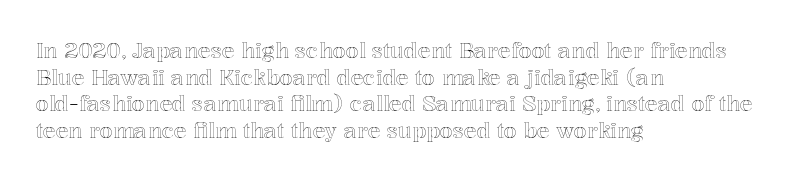
Successive baselines arrive at the customary interval. The space directly below the letters is spotless. The face used here is rendered with its standard letterfit. The rendering anchors every line to the left-hand side.
